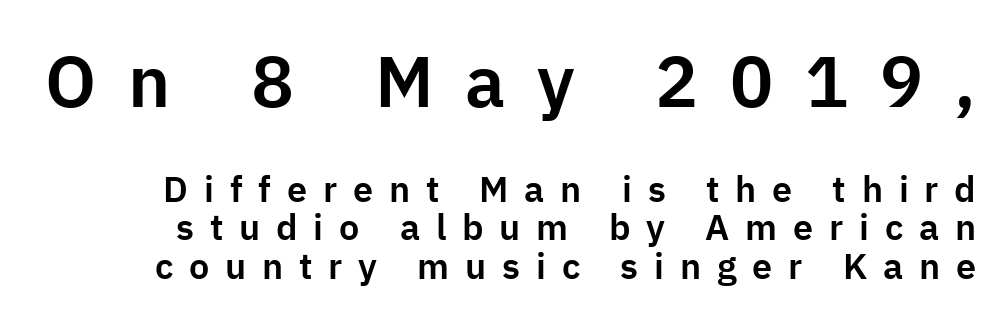
This rendering widens character spacing well past its baseline value. Ordinary non-slanted type is in use. Rule under the text: the space is simply empty. Nothing sits at the stroke ends, so this counts as sans-serif. Whoever set this made the first block the dominant, larger element.
